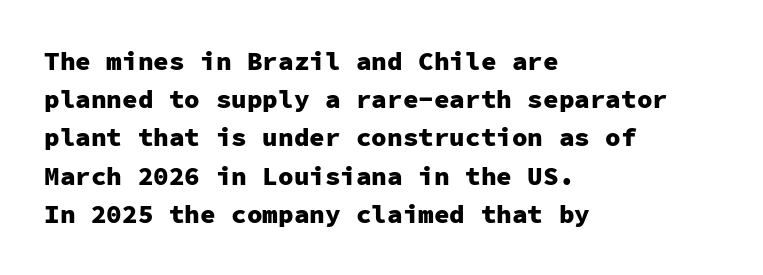
Q: Is the text bold? A: Yes.
Q: Is the text italic (slanted)? A: No, it is upright.
Q: Is the text underlined? A: No.
Q: How is the paragraph aligned? A: Left-aligned.
Q: Is the spacing between letters normal or unusually wide? A: Normal.
Q: Is the spacing between lines tight, normal or loose? A: Normal.
